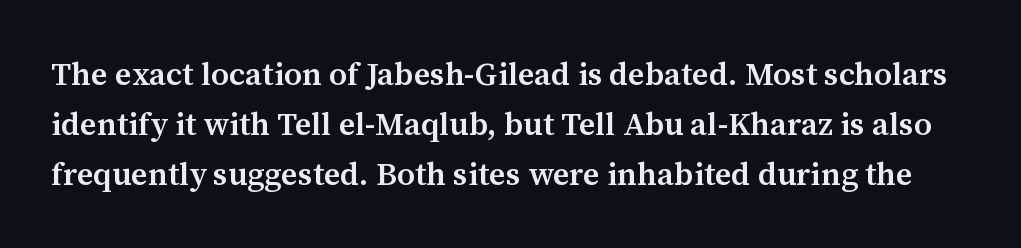
The image shows 32 px semibold serif type, upright; set normal line spacing (1.57x), normal letter spacing, not underlined; medium stroke contrast and a medium x-height.
